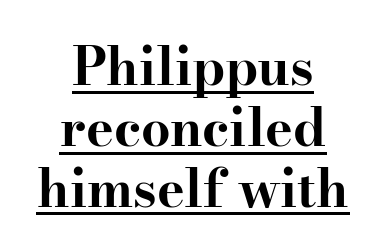
Q: Is the text bold? A: Yes.
Q: Is the text italic (slanted)? A: No, it is upright.
Q: Is the typeface a serif or a sans-serif typeface? A: Serif.
Q: Is the text underlined? A: Yes.
Q: How is the paragraph aligned? A: Centered.
Q: Is the spacing between letters normal or unusually wide? A: Normal.
Q: Width (condensed, normal, or wide)? A: Wide.
Q: Stroke contrast? A: High.
Q: x-height? A: Small.
Q: Monospaced? A: No.
